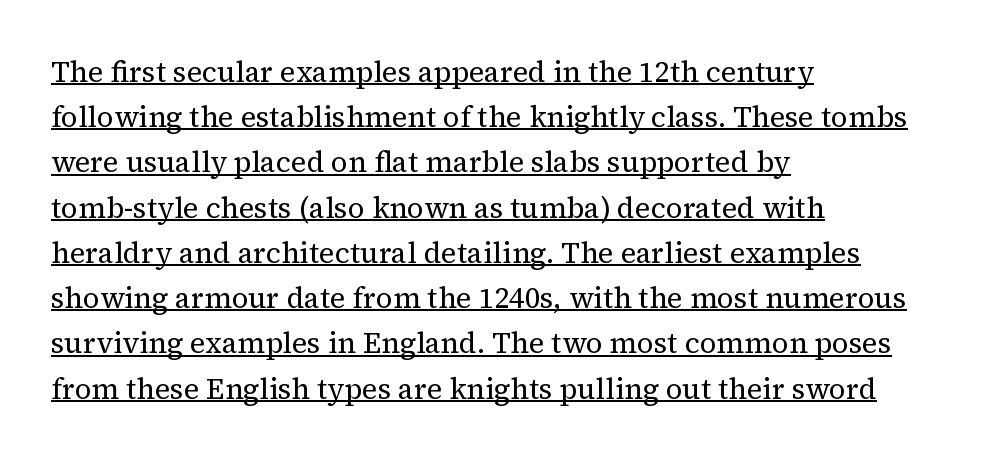
This sample uses a serif face. Tall strokes in this sample are plumb rather than angled. Think of a printed novel: that variable character pitch is what you see here. How are the letters spaced? Ordinarily, with no added tracking. These lines stack with their left ends in a neat column.
